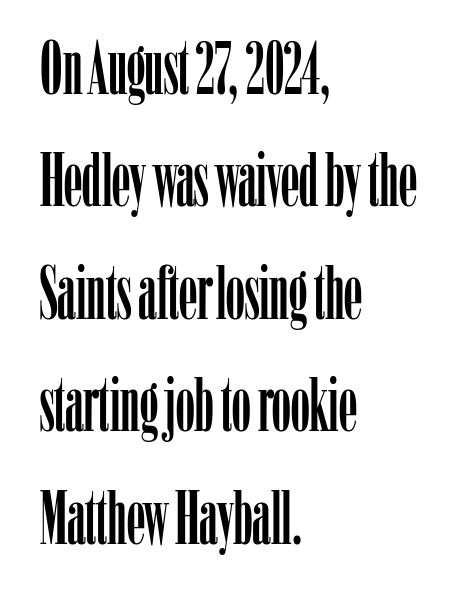
Observe the serifs anchoring each vertical stroke in this sample. Has an underline been added? It has not. Horizontally, the lines are justified to the leading edge only. Letter spacing: default. The leading is moderate, giving the passage an even texture.
